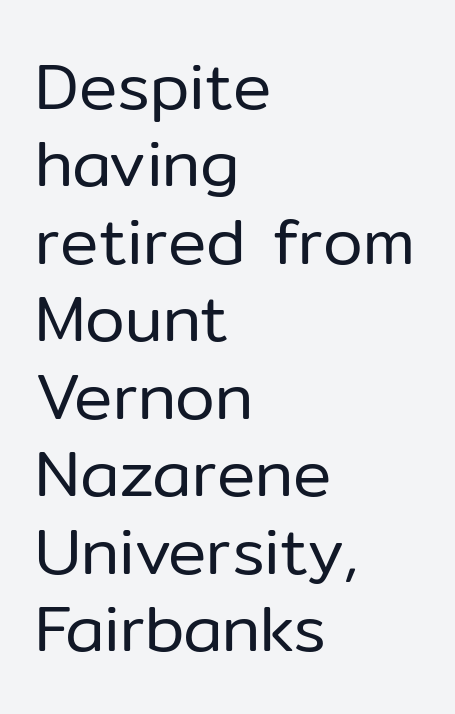
Q: Is the text bold? A: No.
Q: Is the text italic (slanted)? A: No, it is upright.
Q: Is the typeface a serif or a sans-serif typeface? A: Sans-serif.
Q: Is the text underlined? A: No.
Q: How is the paragraph aligned? A: Left-aligned.
Q: Is the spacing between letters normal or unusually wide? A: Normal.
Q: Width (condensed, normal, or wide)? A: Normal.
Q: Stroke contrast? A: Low.
Q: x-height? A: Medium.
Q: Monospaced? A: No.
